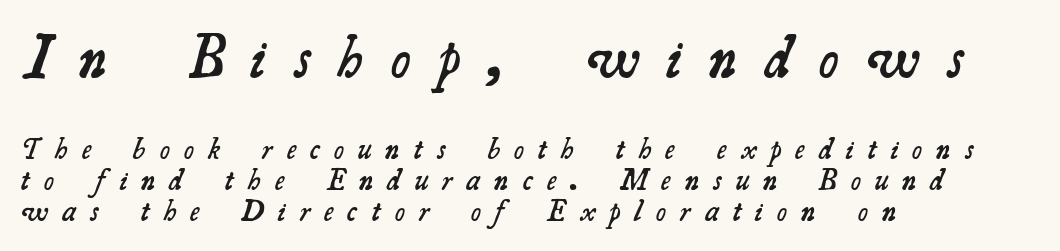
The glyphs in this specimen are seriffed. Firm but not heavy-handed strokes: this text is semibold. Vertically, the passage feels compressed, each row crowding the next. Is this a fixed-width face? No — the glyphs have proportional, varying widths. Bigger letters appear in the top chunk; the bottom chunk is reduced.
